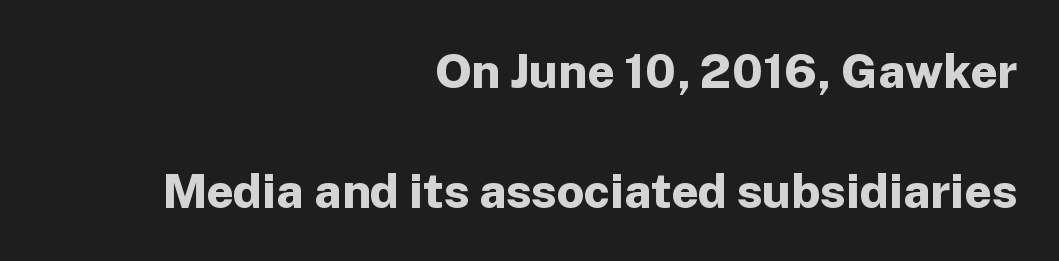
The setting favours the right margin, as signatures and pull-quotes sometimes do. This is the regular roman posture of the typeface. Honestly, the rows look like they've been pulled way apart. In terms of letterform style, serifs are entirely absent. No extra tracking has been applied to these lines. The glyphs have the mass of a bold cut.
